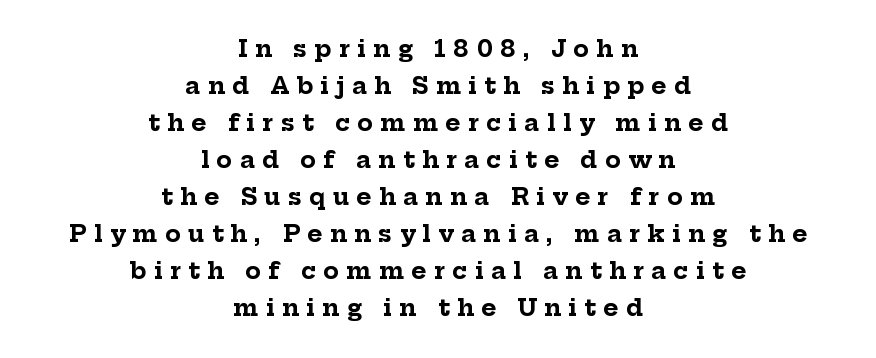
Q: Is the text bold? A: Yes.
Q: Is the text italic (slanted)? A: No, it is upright.
Q: Is the text underlined? A: No.
Q: How is the paragraph aligned? A: Centered.
Q: Is the spacing between letters normal or unusually wide? A: Unusually wide.
Q: Is the spacing between lines tight, normal or loose? A: Normal.
